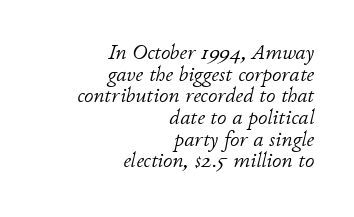
{"italic": "yes", "lean": "right", "slant_degrees": 11, "bold": "no", "underline": "no", "align": "right", "line_spacing": "tight", "line_spacing_ratio": 1.03, "letter_spacing": "normal", "letter_spacing_em": 0.0, "glyph_px": 21}
